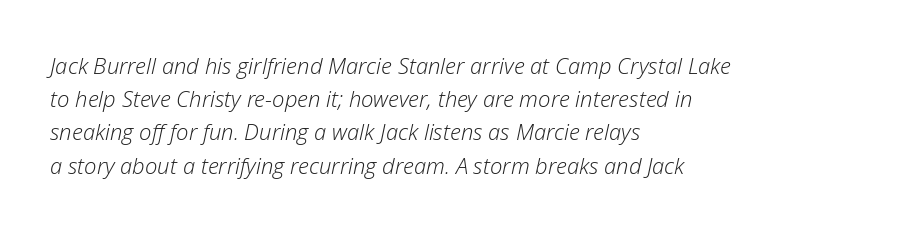
Caption: multi-line text, flush left, ragged right. The rendering uses a moderate line-height, typical for paragraphs. This reads as an unemphasized weight, regular at the heaviest. Designer's note — italics engaged. Letters rest on an invisible, unmarked baseline.
